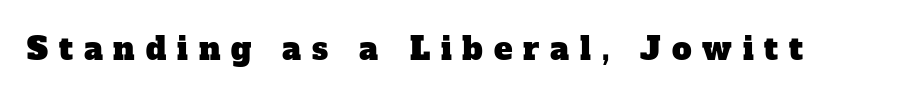
Q: Is the typeface a serif or a sans-serif typeface? A: Serif.
Q: Is the text underlined? A: No.
Q: Is the spacing between letters normal or unusually wide? A: Unusually wide.
Q: Width (condensed, normal, or wide)? A: Normal.
Q: Stroke contrast? A: Low.
Q: x-height? A: Medium.
Q: Monospaced? A: No.
